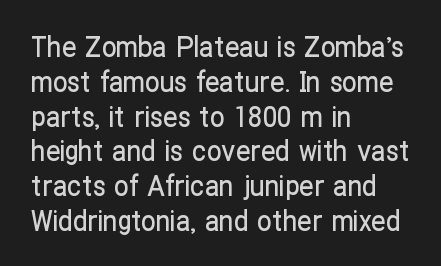
Short note: letters normally spaced. Has an underline been added? It has not. Line beginnings align vertically; line endings do not. Do the characters align in a grid? No, the font is proportional.
